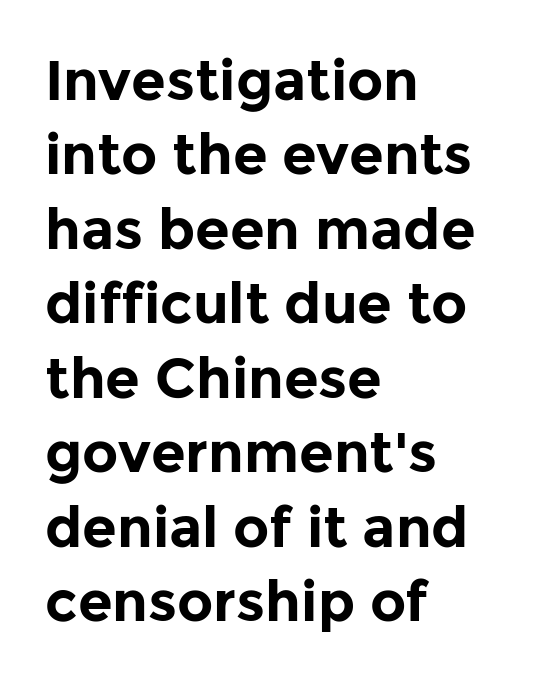
Q: Is the text bold? A: Yes.
Q: Is the text italic (slanted)? A: No, it is upright.
Q: Is the typeface a serif or a sans-serif typeface? A: Sans-serif.
Q: Is the text underlined? A: No.
Q: How is the paragraph aligned? A: Left-aligned.
Q: Is the spacing between letters normal or unusually wide? A: Normal.
Q: Is the spacing between lines tight, normal or loose? A: Normal.
Q: Width (condensed, normal, or wide)? A: Normal.
Q: Stroke contrast? A: Low.
Q: x-height? A: Medium.
Q: Monospaced? A: No.
